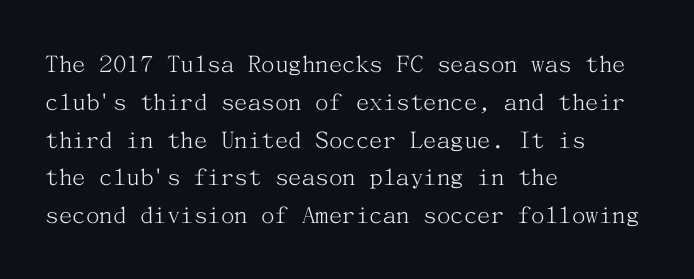
{"italic": "no", "bold": "no", "underline": "no", "align": "left", "line_spacing": "normal", "line_spacing_ratio": 1.4, "letter_spacing": "normal", "letter_spacing_em": 0.0, "glyph_px": 27}
